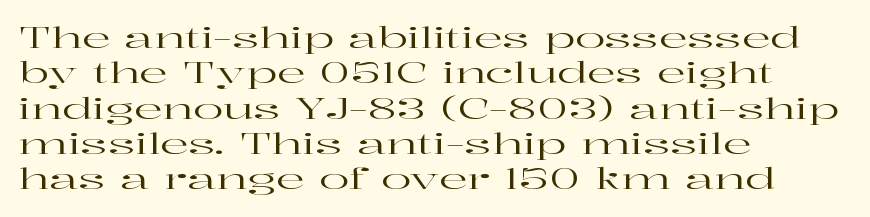
Character widths vary here, with narrow letters taking less room than wide ones. Regular leading. Unlike italic type, these characters show no tilt at all. Look at the bottom of the vertical strokes: they flare into serifs here. Every row of glyphs begins at an identical x-position on the left.
